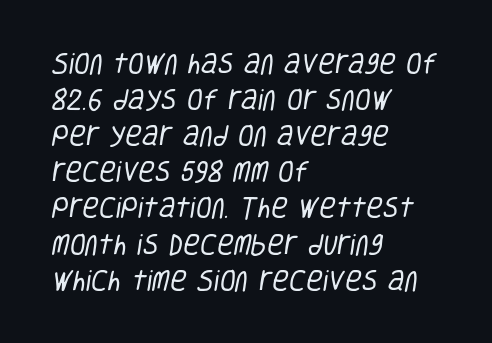
Weight: not bold — regular or lighter. Standard letterfit; no display-style spreading of the glyphs. Clear beneath every line of the passage. Caption: multi-line text, flush left, ragged right.
